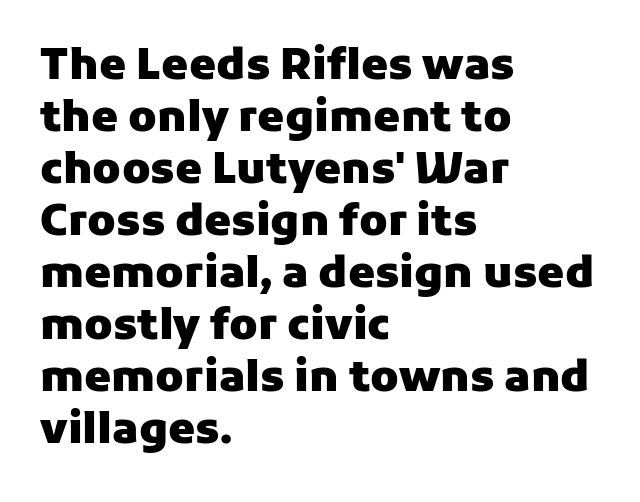
The image shows 43 px heavy sans-serif type, upright; set left-aligned, line spacing 1.21x, normal letter spacing, not underlined; low stroke contrast and a medium x-height.
